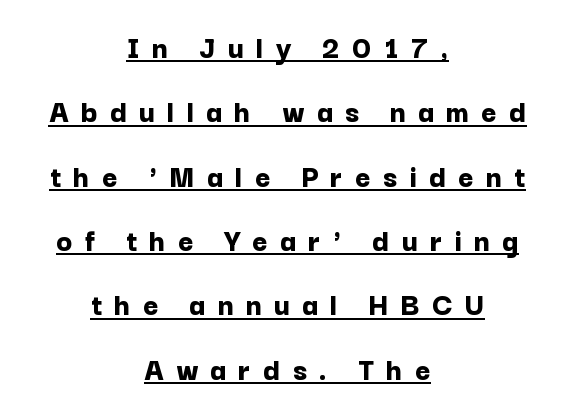
Q: Is the text bold? A: Yes.
Q: Is the text italic (slanted)? A: No, it is upright.
Q: Is the typeface a serif or a sans-serif typeface? A: Sans-serif.
Q: Is the text underlined? A: Yes.
Q: How is the paragraph aligned? A: Centered.
Q: Is the spacing between letters normal or unusually wide? A: Unusually wide.
Q: Is the spacing between lines tight, normal or loose? A: Loose.
Q: Width (condensed, normal, or wide)? A: Normal.
Q: Stroke contrast? A: Low.
Q: x-height? A: Medium.
Q: Monospaced? A: No.
